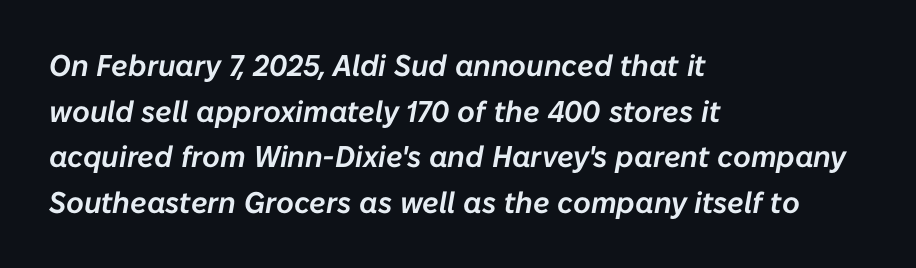
The image shows 30 px text type, italic (leaning right); set left-aligned, normal line spacing (1.52x), normal letter spacing, not underlined; low stroke contrast and a medium x-height.
